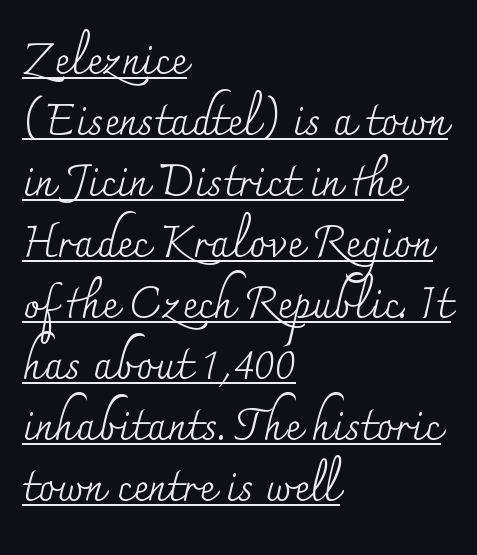
The rendering uses the underline text-decoration. Do the characters align in a grid? No, the font is proportional. Caption: face not bold, strokes unweighted. Font category for this specimen: serif. Characters follow at the spacing the type designer built in.
